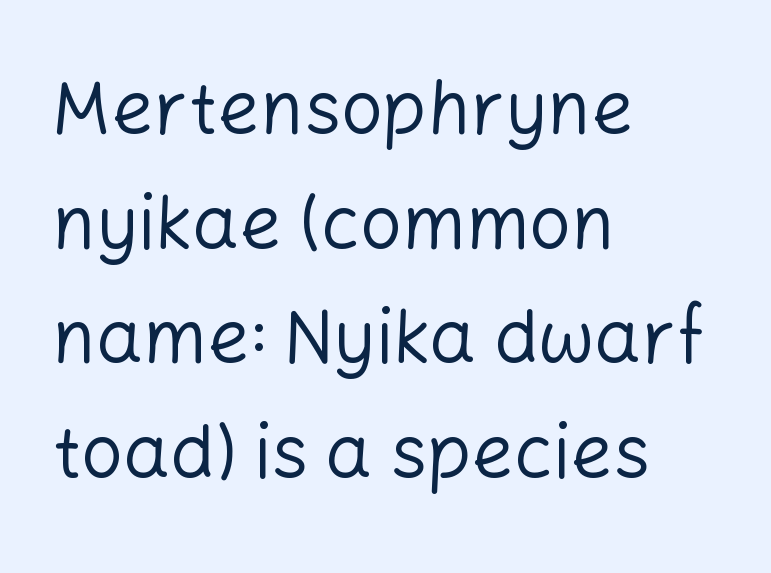
The image shows 74 px regular-weight sans-serif type, upright; set left-aligned, normal line spacing (1.55x), normal letter spacing, not underlined; low stroke contrast and a medium x-height.
